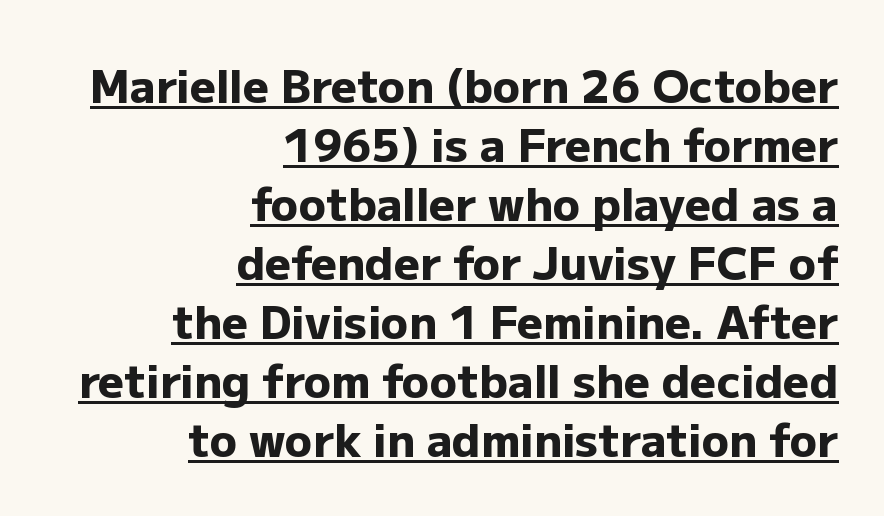
Which margin do the lines hug? The right one — the left edge is uneven. Notice how a bar underscores the lettering throughout. The font family rendered here belongs to the sans-serif group. Does the leading feel generous? No, just average.
